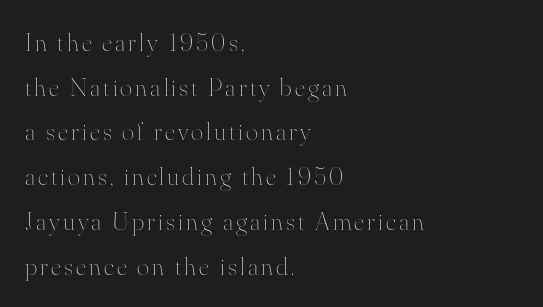
The image shows 26 px text type, upright; set left-aligned, line spacing 1.72x, not underlined.
